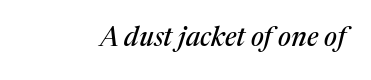
{"italic": "yes", "lean": "right", "slant_degrees": 17, "underline": "no", "letter_spacing": "normal", "letter_spacing_em": 0.0, "glyph_px": 27}
